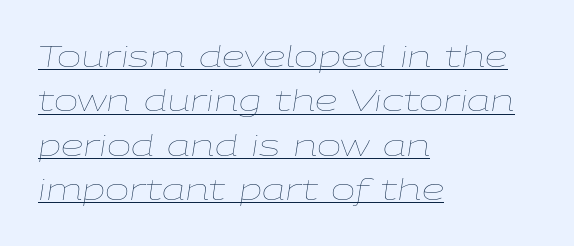
Q: Is the text bold? A: No.
Q: Is the text italic (slanted)? A: Yes, it leans right by about 9 degrees.
Q: Is the text underlined? A: Yes.
Q: How is the paragraph aligned? A: Left-aligned.
Q: Is the spacing between letters normal or unusually wide? A: Normal.
Q: Is the spacing between lines tight, normal or loose? A: Normal.
Q: Width (condensed, normal, or wide)? A: Wide.
Q: Stroke contrast? A: Low.
Q: x-height? A: Medium.
Q: Monospaced? A: No.
